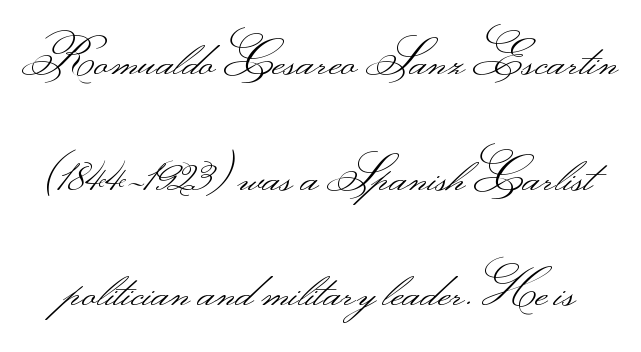
Descender tails drop into unmarked territory. Looks like regular typesetting: each glyph gets only the width it needs. No letter is thick-stroked: the sample isn't bold.
